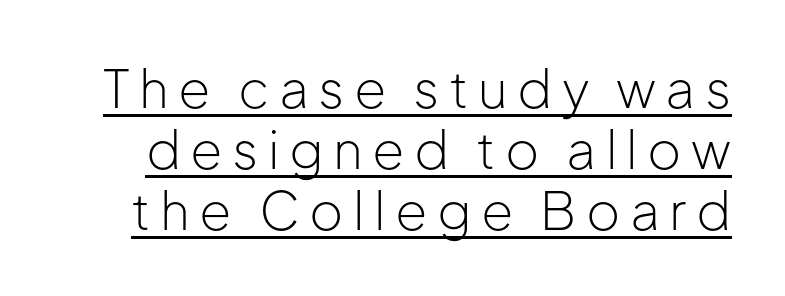
Q: Is the text bold? A: No.
Q: Is the text italic (slanted)? A: No, it is upright.
Q: Is the typeface a serif or a sans-serif typeface? A: Sans-serif.
Q: Is the text underlined? A: Yes.
Q: Width (condensed, normal, or wide)? A: Normal.
Q: Stroke contrast? A: Low.
Q: x-height? A: Medium.
Q: Monospaced? A: No.
